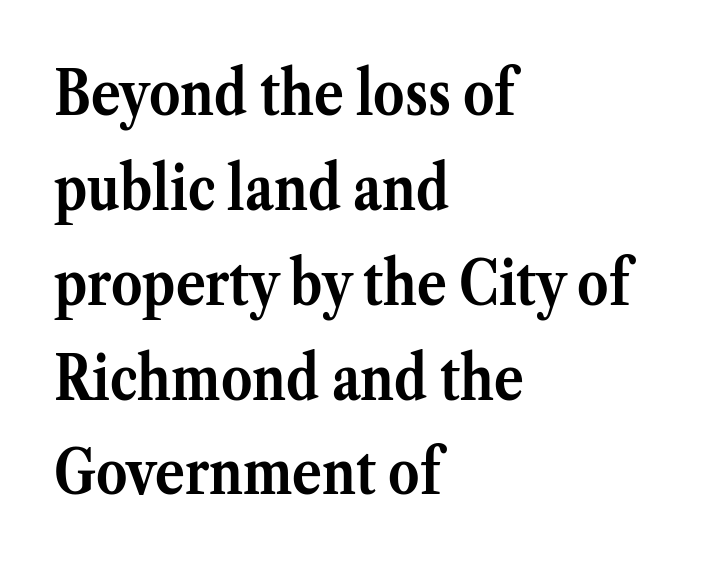
{"serif": "yes", "italic": "no", "bold": "yes", "weight": "semibold", "width": "normal", "stroke_contrast": "medium", "x_height": "medium", "monospaced": "no", "underline": "no", "align": "left", "line_spacing": "normal", "line_spacing_ratio": 1.53, "letter_spacing": "normal", "letter_spacing_em": 0.0, "glyph_px": 62}
